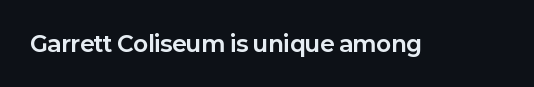
The image shows 22 px bold type, upright; set normal letter spacing, not underlined.
